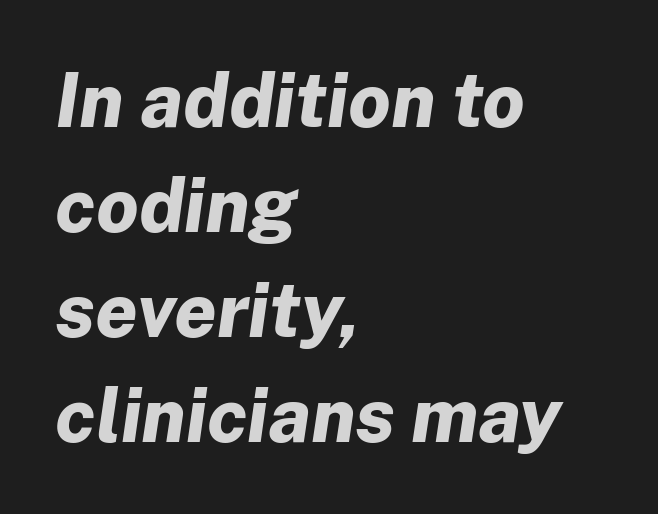
It's the slanting kind of type. Is there much room between lines? A standard amount, neither cramped nor airy. Note the varied advance widths — an 'i' is clearly narrower than an 'm'. The zone under the glyphs is completely vacant. These lines carry a lot of weight — the face is fully bold.
